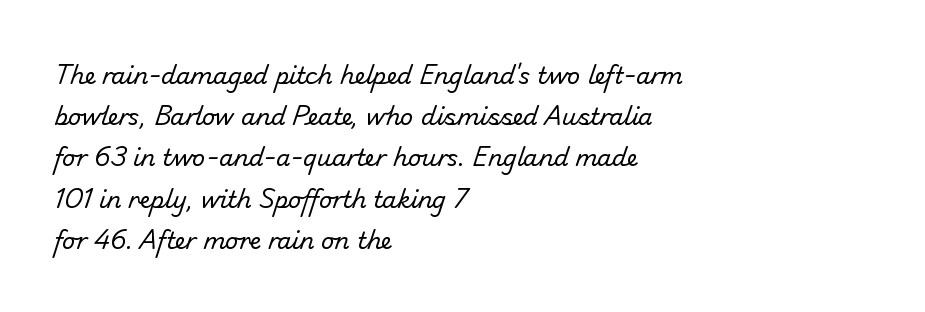
Q: Is the text bold? A: No.
Q: Is the text underlined? A: No.
Q: How is the paragraph aligned? A: Left-aligned.
Q: Is the spacing between letters normal or unusually wide? A: Normal.
